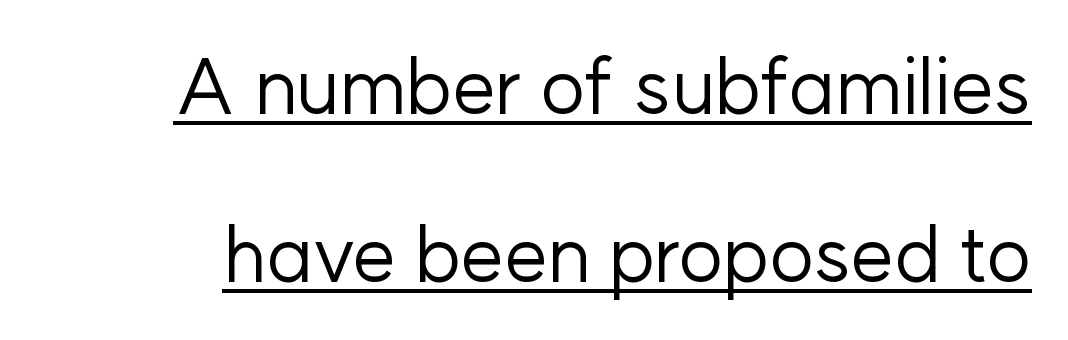
{"serif": "no", "italic": "no", "bold": "no", "weight": "regular", "width": "normal", "stroke_contrast": "low", "x_height": "medium", "monospaced": "no", "underline": "yes", "line_spacing": "loose", "line_spacing_ratio": 2.18, "letter_spacing": "normal", "letter_spacing_em": 0.0, "glyph_px": 77}
